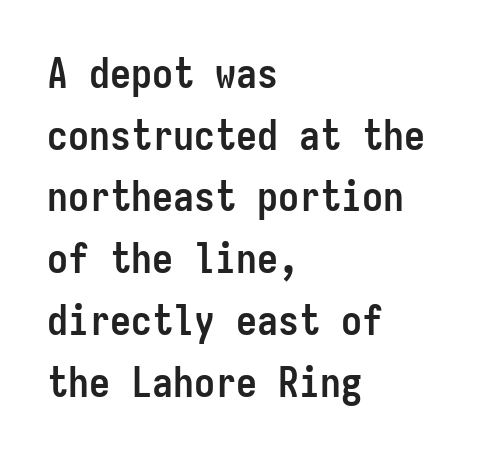
{"serif": "no", "italic": "no", "bold": "yes", "weight": "semibold", "width": "condensed", "stroke_contrast": "low", "x_height": "medium", "monospaced": "yes", "underline": "no", "align": "left", "line_spacing": "normal", "line_spacing_ratio": 1.47, "letter_spacing": "normal", "letter_spacing_em": 0.0, "glyph_px": 42}
